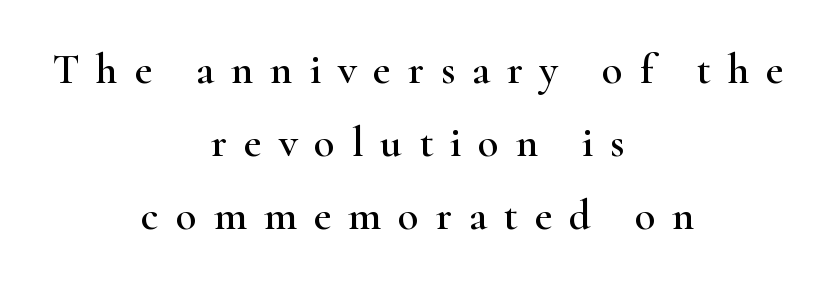
Horizontally, the lines are justified to the midpoint only. This is roman type, the default non-slanted kind. A bare baseline throughout the passage. Spacing verdict: proportional, widths tailored to each character. Old-style or modern, the face here clearly has serifs.
